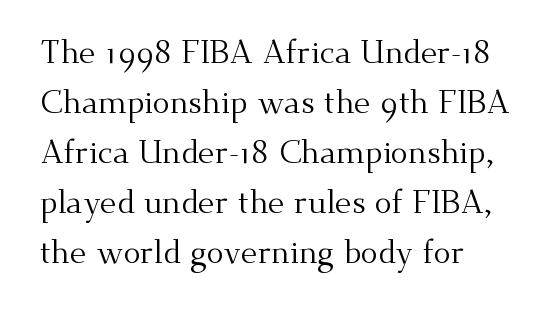
The image shows 32 px regular-weight serif type, upright; set normal line spacing (1.56x), normal letter spacing, not underlined; medium stroke contrast and a small x-height.
